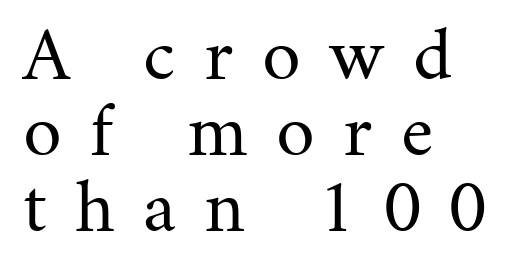
Varying glyph widths throughout — classic text-font behaviour. The type family on display is of the serif kind. Leading: reduced. Visually the block forms a straight wall on the left and a jagged coastline on the right.
